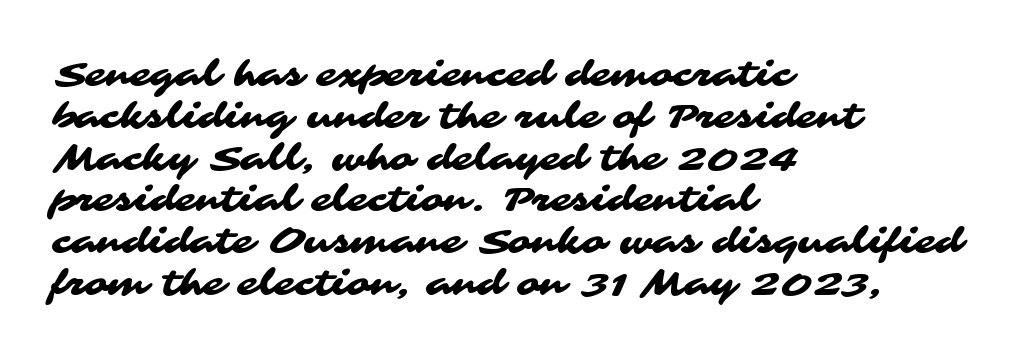
Q: Is the typeface a serif or a sans-serif typeface? A: Sans-serif.
Q: Is the text underlined? A: No.
Q: How is the paragraph aligned? A: Left-aligned.
Q: Is the spacing between letters normal or unusually wide? A: Normal.
Q: Width (condensed, normal, or wide)? A: Wide.
Q: Stroke contrast? A: Medium.
Q: x-height? A: Medium.
Q: Monospaced? A: No.
